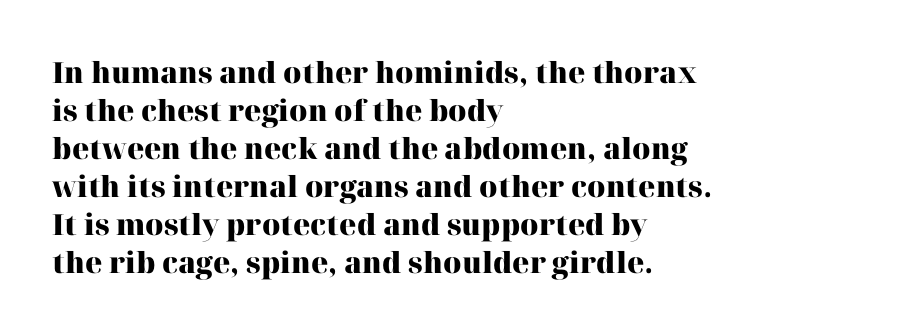
The image shows 29 px heavy serif type, upright; set left-aligned, normal line spacing (1.31x), normal letter spacing, not underlined; high stroke contrast and a medium x-height.
